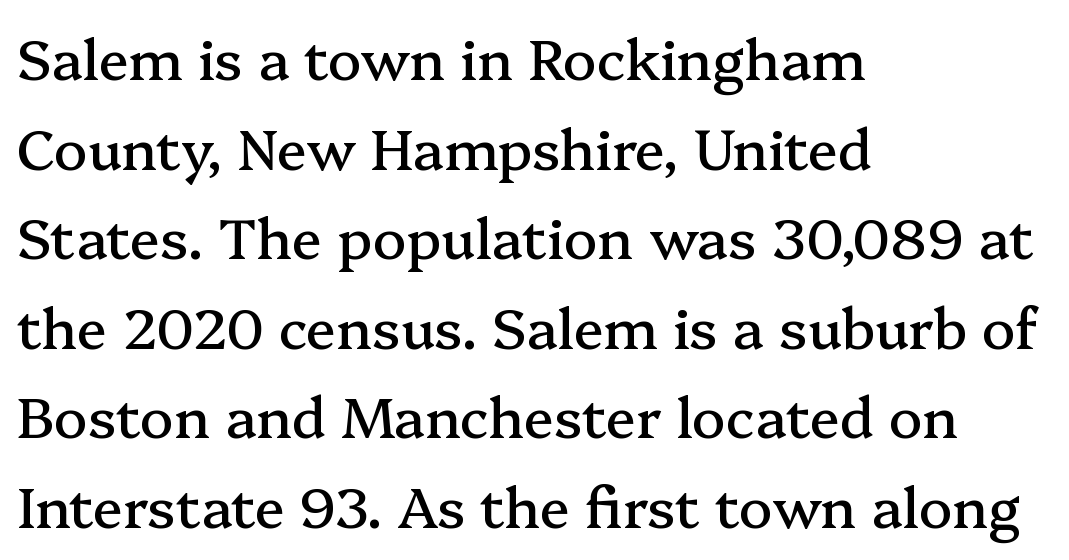
Q: Is the text italic (slanted)? A: No, it is upright.
Q: Is the typeface a serif or a sans-serif typeface? A: Serif.
Q: Is the text underlined? A: No.
Q: How is the paragraph aligned? A: Left-aligned.
Q: Is the spacing between letters normal or unusually wide? A: Normal.
Q: Is the spacing between lines tight, normal or loose? A: Normal.
Q: Width (condensed, normal, or wide)? A: Normal.
Q: Stroke contrast? A: Medium.
Q: x-height? A: Medium.
Q: Monospaced? A: No.
